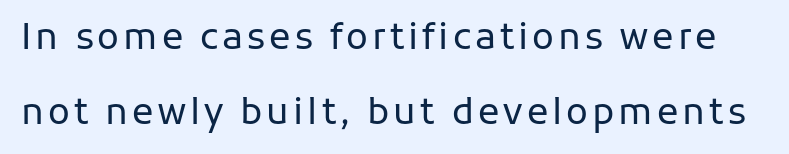
The image shows 36 px regular-weight sans-serif type, upright; set loose line spacing (2.08x), not underlined; low stroke contrast and a medium x-height.
